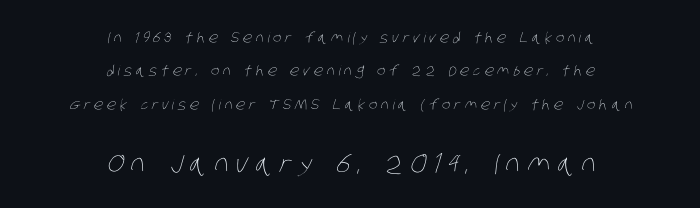
{"bold": "no", "underline": "no", "align": "center", "line_spacing": "loose", "line_spacing_ratio": 2.38, "letter_spacing": "wide", "letter_spacing_em": 0.27, "larger_block": "second", "size_ratio": 1.86, "glyph_px": 26}
